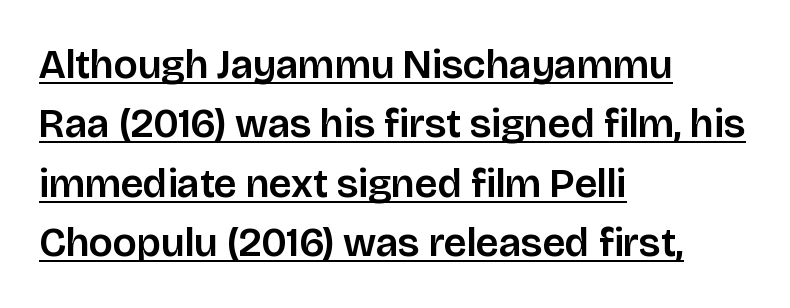
Check where the strokes stop: nothing finishes them off — pure sans. The letters stand upright; this is a roman face. Looks like regular typesetting: each glyph gets only the width it needs. The rendered words wear a rule along their underside.
